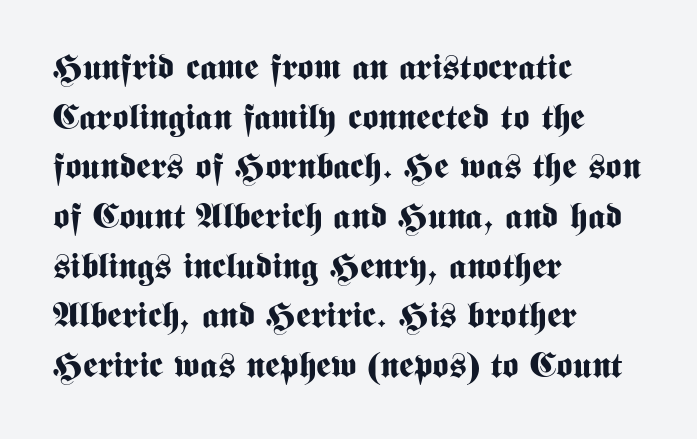
This sample has the flowing, uneven cadence of proportional lettering. This is the regular roman posture of the typeface. This block has exactly the height ordinary leading produces. Heft: maximum for text — a bold. Note: no serifs on the glyphs.
